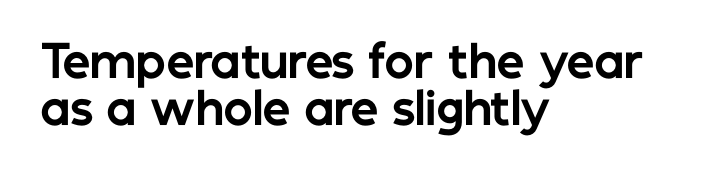
Q: Is the text bold? A: Yes.
Q: Is the text italic (slanted)? A: No, it is upright.
Q: Is the typeface a serif or a sans-serif typeface? A: Sans-serif.
Q: Is the text underlined? A: No.
Q: How is the paragraph aligned? A: Left-aligned.
Q: Is the spacing between letters normal or unusually wide? A: Normal.
Q: Is the spacing between lines tight, normal or loose? A: Tight.
Q: Width (condensed, normal, or wide)? A: Normal.
Q: Stroke contrast? A: Low.
Q: x-height? A: Medium.
Q: Monospaced? A: No.
